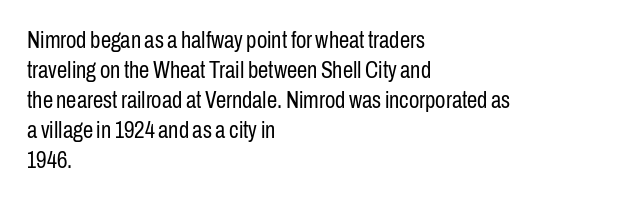
The lines are quadded left. The font sits on the lighter half of the weight spectrum, regular included. Tracking here is standard; glyphs follow each other at the usual distance. Italic? Not at all — the glyphs are vertical. Rule under the text: the space is simply empty.
